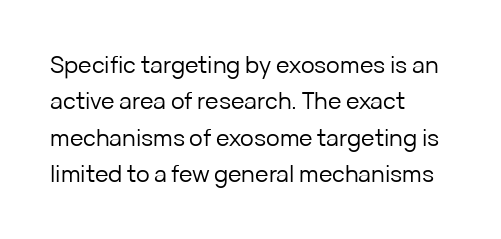
Q: Is the text bold? A: No.
Q: Is the text italic (slanted)? A: No, it is upright.
Q: Is the text underlined? A: No.
Q: How is the paragraph aligned? A: Left-aligned.
Q: Is the spacing between letters normal or unusually wide? A: Normal.
Q: Is the spacing between lines tight, normal or loose? A: Normal.
